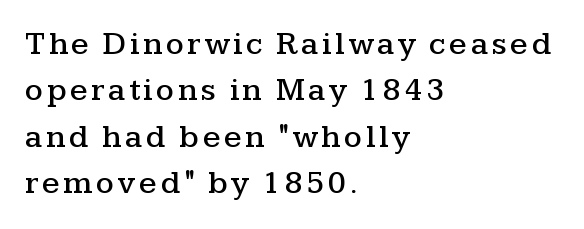
The image shows 32 px wide serif type, upright; set left-aligned, normal line spacing (1.45x), not underlined; medium stroke contrast and a medium x-height.
